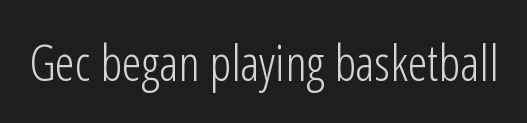
The image shows 50 px light, condensed sans-serif type, upright; set normal letter spacing, not underlined; low stroke contrast and a medium x-height.
